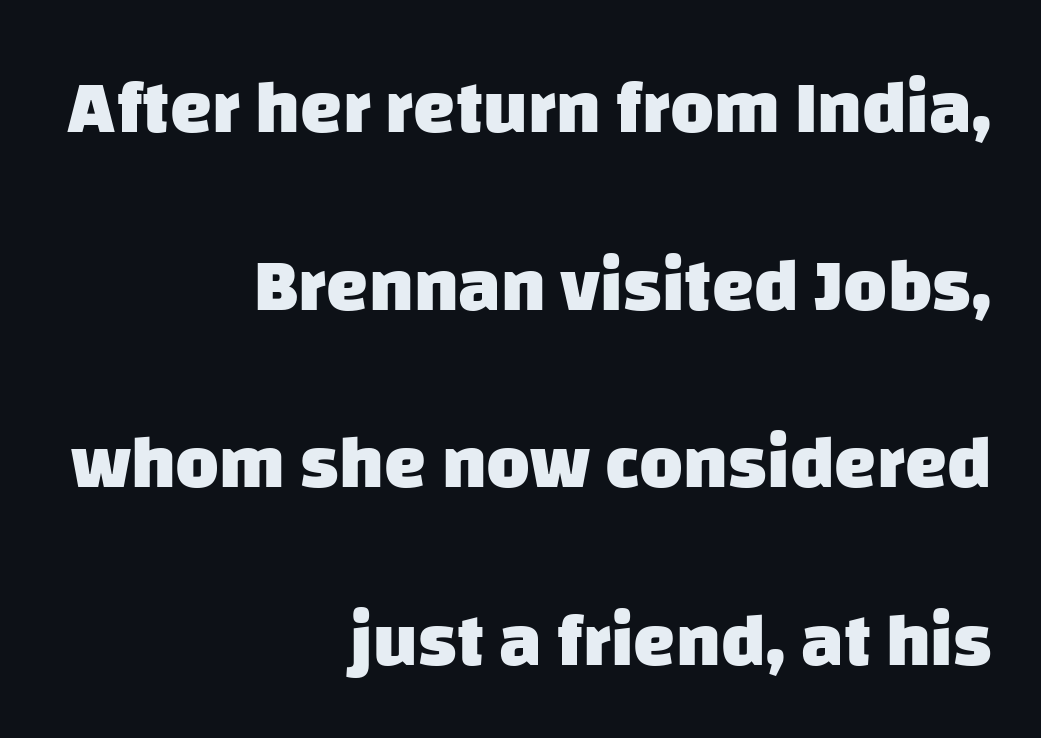
The image shows 75 px heavy sans-serif type; set right-aligned, loose line spacing (2.37x), normal letter spacing, not underlined; low stroke contrast and a large x-height.
